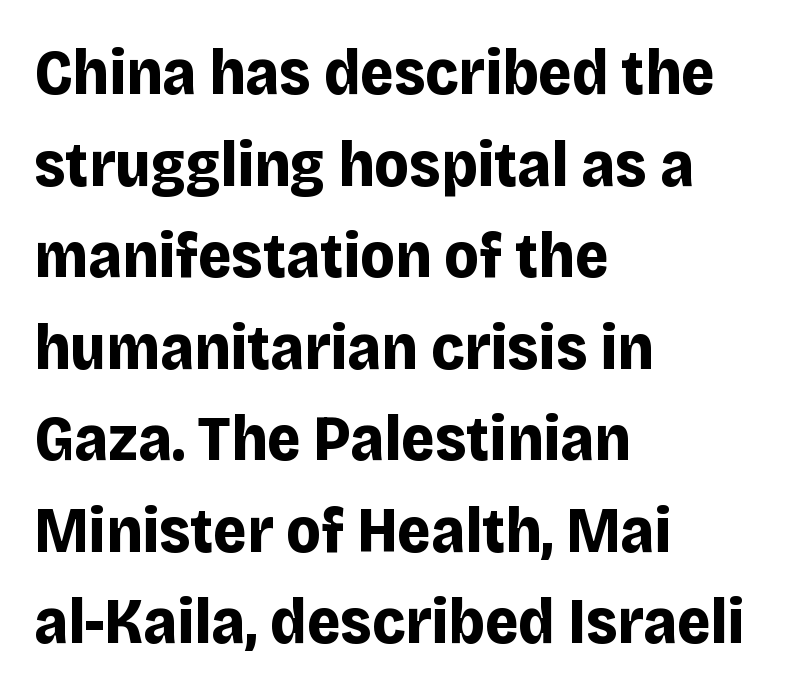
Stroke thickness is high; the sample reads as a true bold. Letters rest on an invisible, unmarked baseline. Think of a printed novel: that variable character pitch is what you see here. The font's upright variant was chosen for this text. How are the letters spaced? Ordinarily, with no added tracking.
